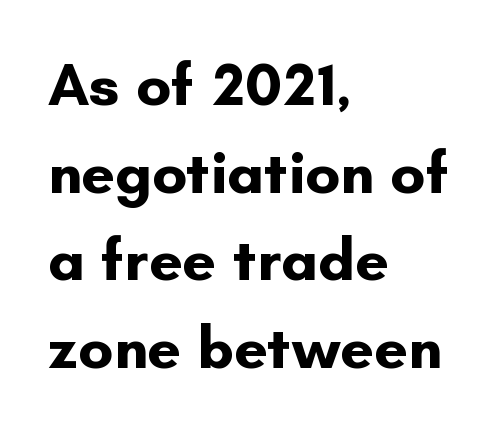
{"serif": "no", "italic": "no", "bold": "yes", "weight": "bold", "width": "normal", "stroke_contrast": "low", "x_height": "small", "monospaced": "no", "underline": "no", "align": "left", "line_spacing": "normal", "line_spacing_ratio": 1.46, "letter_spacing": "normal", "letter_spacing_em": 0.0, "glyph_px": 60}
